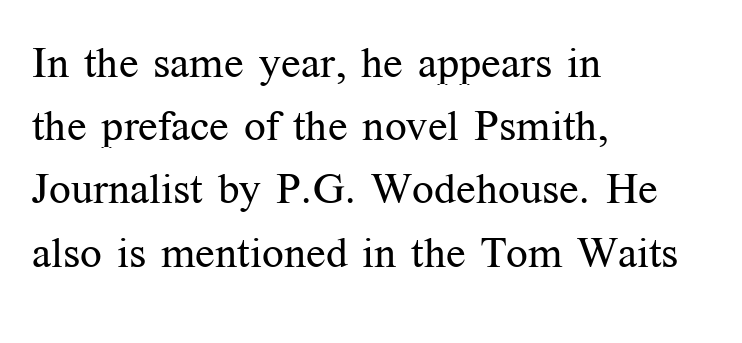
Q: Is the text bold? A: No.
Q: Is the text italic (slanted)? A: No, it is upright.
Q: Is the typeface a serif or a sans-serif typeface? A: Serif.
Q: Is the text underlined? A: No.
Q: How is the paragraph aligned? A: Left-aligned.
Q: Is the spacing between letters normal or unusually wide? A: Normal.
Q: Is the spacing between lines tight, normal or loose? A: Normal.
Q: Width (condensed, normal, or wide)? A: Normal.
Q: Stroke contrast? A: Medium.
Q: x-height? A: Medium.
Q: Monospaced? A: No.
